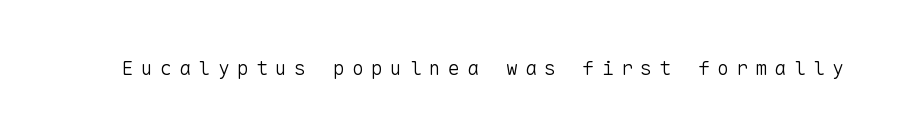
The image shows 20 px text type, upright; set unusually wide letter spacing (+0.36 em), not underlined.
